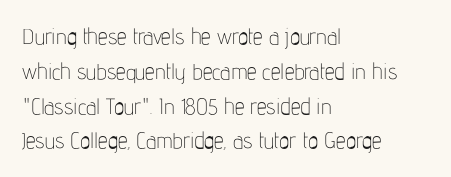
{"italic": "no", "bold": "no", "underline": "no", "align": "left", "line_spacing": "normal", "line_spacing_ratio": 1.58, "letter_spacing": "normal", "letter_spacing_em": 0.0, "glyph_px": 22}
